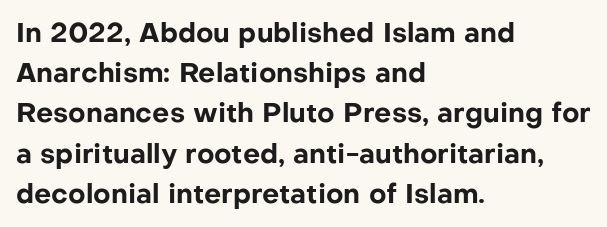
The rag falls on the right side of this text block. The axis of the letterforms is exactly vertical. Descender tails drop into unmarked territory. Inter-character spacing is left at the font's built-in metrics. Heavy, bold letterforms.
